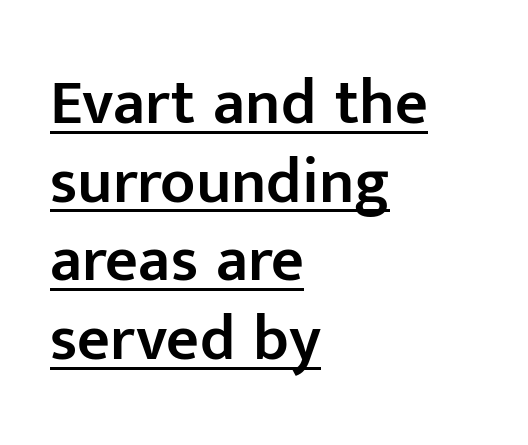
{"serif": "no", "italic": "no", "bold": "semi", "weight": "semibold", "width": "normal", "stroke_contrast": "low", "x_height": "medium", "monospaced": "no", "underline": "yes", "align": "left", "line_spacing_ratio": 1.23, "letter_spacing": "normal", "letter_spacing_em": 0.0, "glyph_px": 64}
